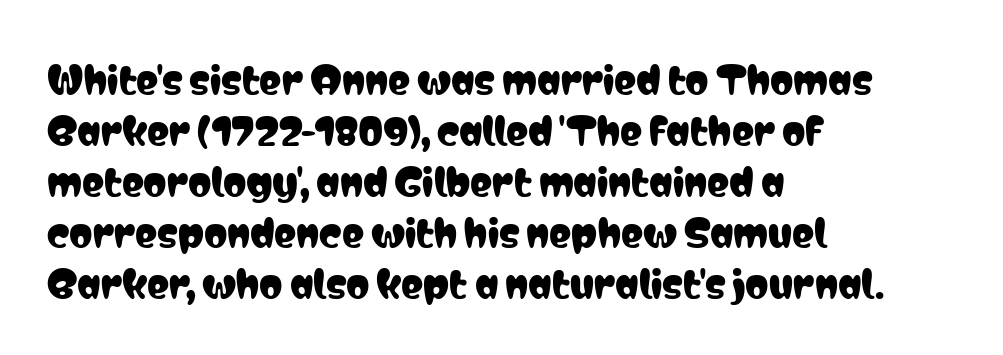
The image shows 37 px condensed sans-serif type, upright; set left-aligned, normal line spacing (1.38x), normal letter spacing, not underlined; low stroke contrast and a medium x-height.
